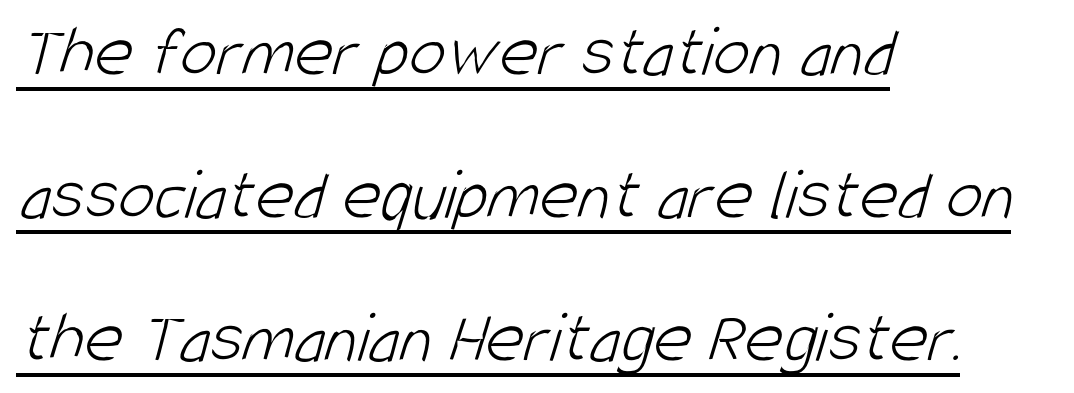
The image shows 74 px light, condensed sans-serif type; set left-aligned, loose line spacing (1.93x), normal letter spacing, underlined; low stroke contrast and a large x-height.
